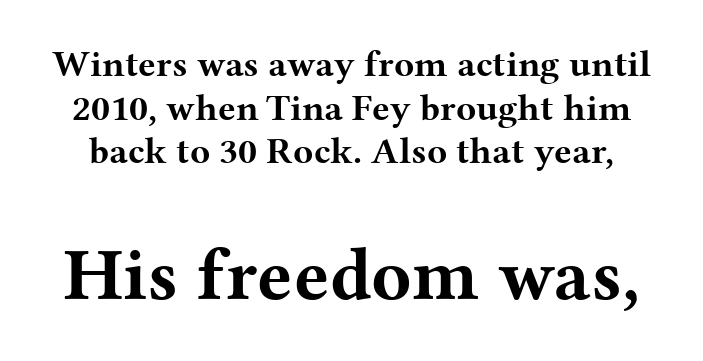
The image shows 74 px bold, wide serif type, upright; set line spacing 1.18x, normal letter spacing, not underlined; the second (bottom) block is 2.0x larger; medium stroke contrast and a medium x-height.
